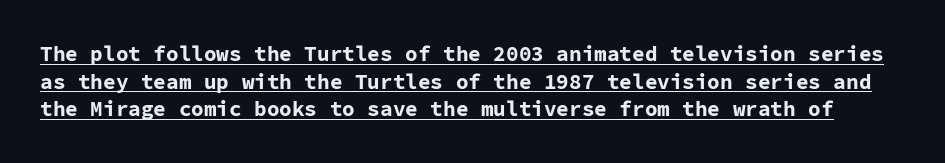
You can see a thin bar hugging the bottom of the glyphs. You can tell it's not italic because the verticals are truly vertical. This is heavy type, rendered in bold. This block has exactly the height ordinary leading produces.
